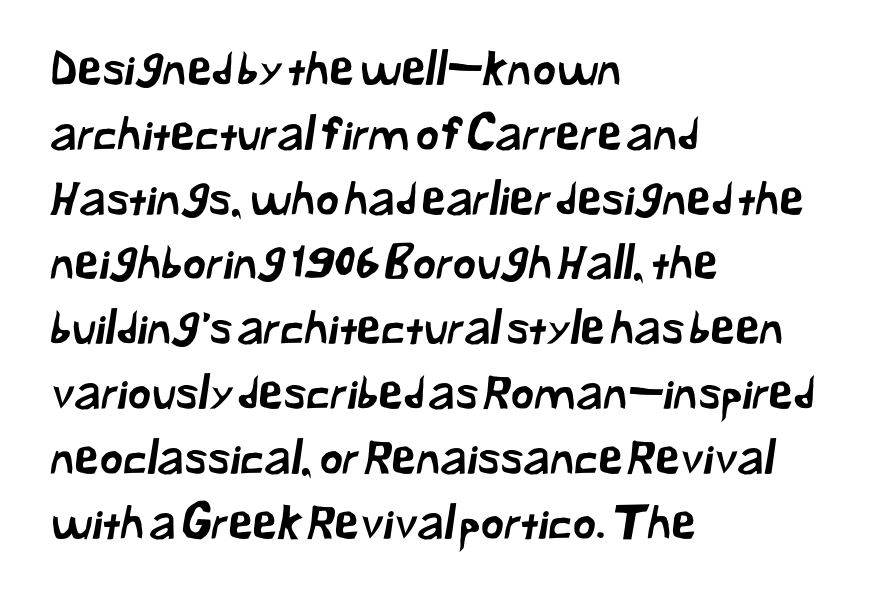
{"serif": "no", "width": "normal", "stroke_contrast": "low", "x_height": "medium", "monospaced": "no", "underline": "no", "align": "left", "line_spacing": "normal", "line_spacing_ratio": 1.44, "letter_spacing": "normal", "letter_spacing_em": 0.0, "glyph_px": 45}
